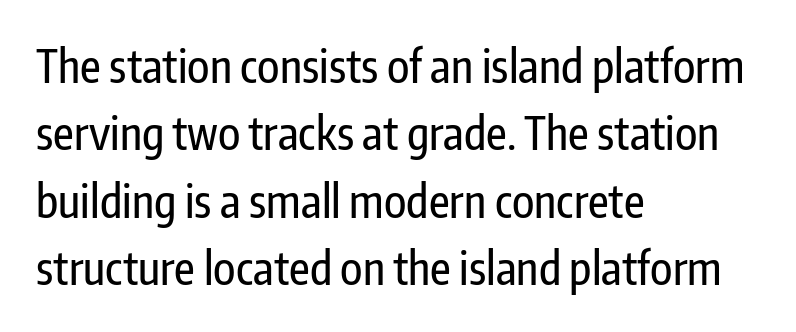
Decoration check: the copy has no underline. Whoever set this chose a conventional vertical rhythm. Default kerning and tracking; the words read as compact shapes. Tall strokes in this sample are plumb rather than angled. These lines are set flush left with a ragged right edge.
